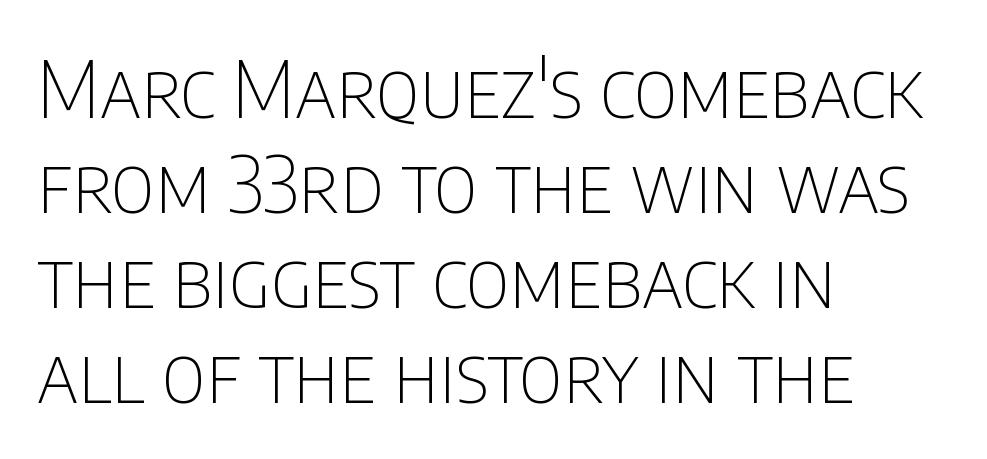
The image shows 78 px thin, condensed sans-serif type, upright; set left-aligned, line spacing 1.22x, normal letter spacing, not underlined; low stroke contrast and a large x-height.
